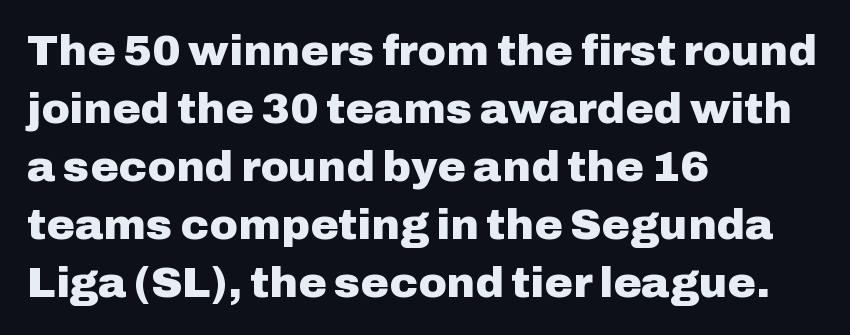
Q: Is the text bold? A: Yes.
Q: Is the text italic (slanted)? A: No, it is upright.
Q: Is the typeface a serif or a sans-serif typeface? A: Sans-serif.
Q: Is the text underlined? A: No.
Q: How is the paragraph aligned? A: Left-aligned.
Q: Is the spacing between letters normal or unusually wide? A: Normal.
Q: Is the spacing between lines tight, normal or loose? A: Normal.
Q: Width (condensed, normal, or wide)? A: Normal.
Q: Stroke contrast? A: Low.
Q: x-height? A: Medium.
Q: Monospaced? A: No.
